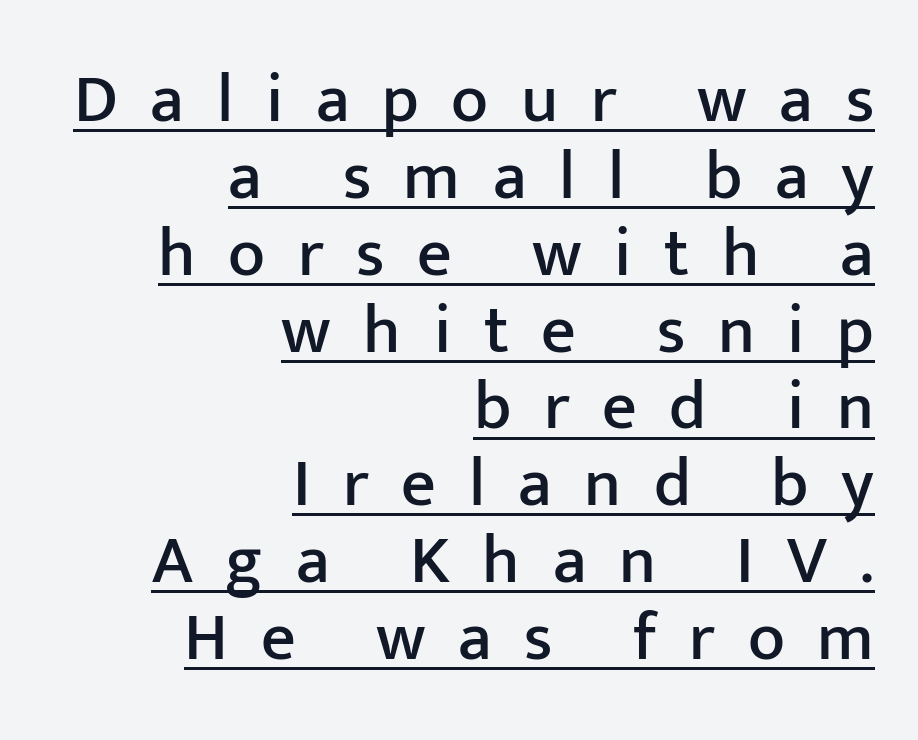
Q: Is the text italic (slanted)? A: No, it is upright.
Q: Is the typeface a serif or a sans-serif typeface? A: Sans-serif.
Q: Is the text underlined? A: Yes.
Q: How is the paragraph aligned? A: Right-aligned.
Q: Is the spacing between letters normal or unusually wide? A: Unusually wide.
Q: Is the spacing between lines tight, normal or loose? A: Tight.
Q: Width (condensed, normal, or wide)? A: Normal.
Q: Stroke contrast? A: Low.
Q: x-height? A: Medium.
Q: Monospaced? A: No.
